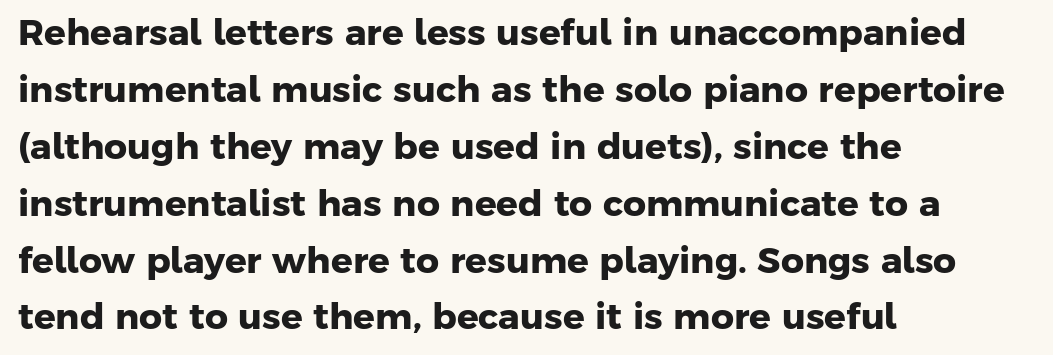
Successive baselines arrive at the customary interval. Chunky letters — that's bold for sure. Every row of glyphs begins at an identical x-position on the left. Check under the words: just untouched page. Examine the stroke ends and you'll find no serifs.
